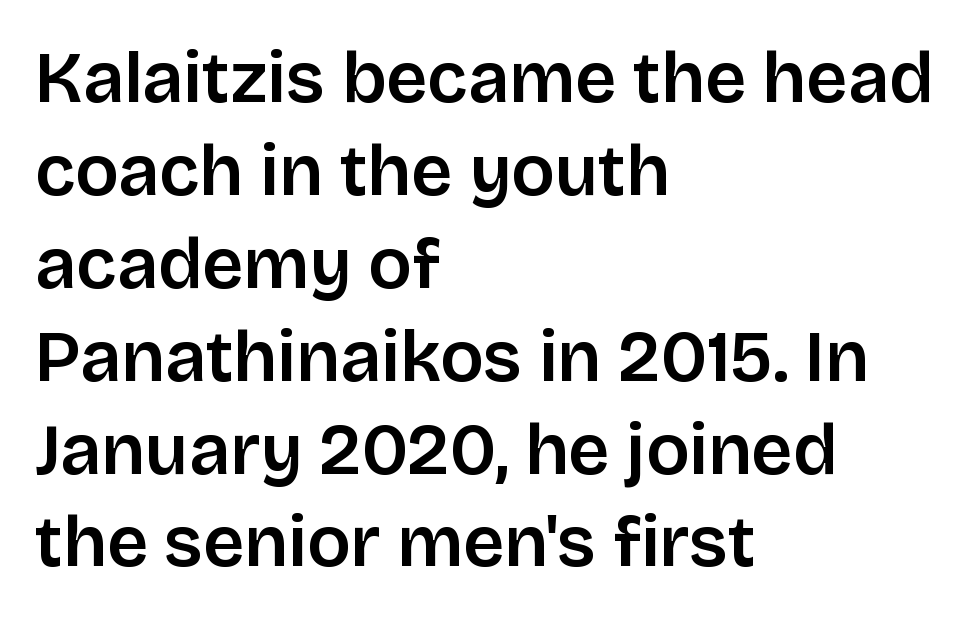
The image shows 72 px sans-serif type, upright; set left-aligned, normal line spacing (1.29x), normal letter spacing, not underlined; low stroke contrast and a large x-height.
